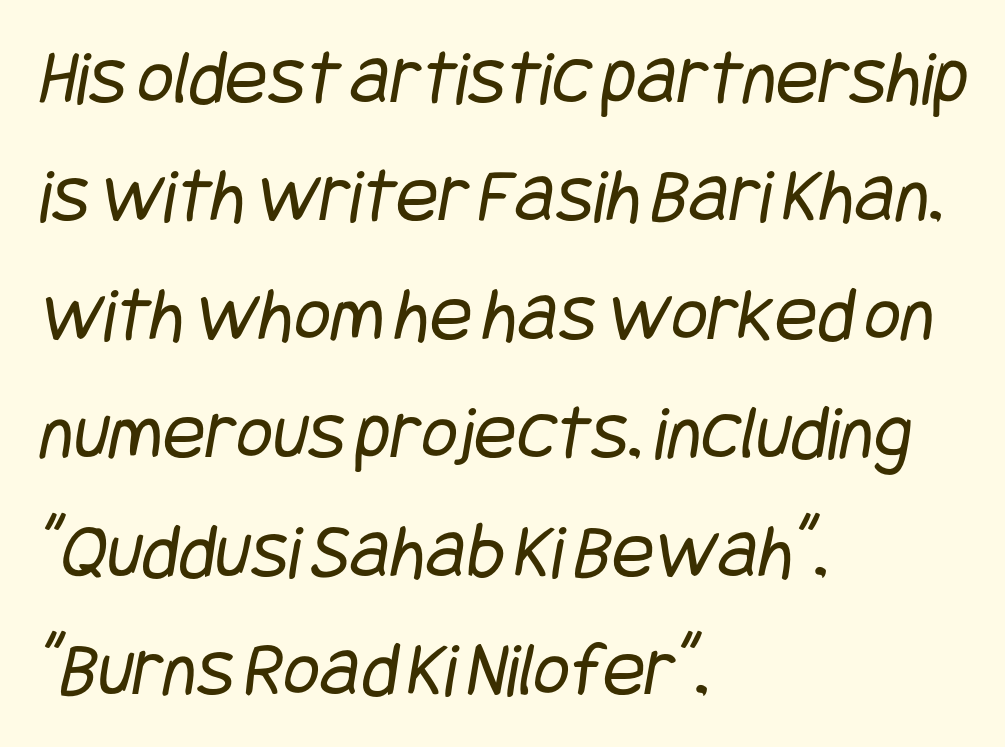
In terms of letterspacing, this is plain default setting. This rendering features lettering with no underline. Nothing sits at the stroke ends, so this counts as sans-serif. The typesetting does not lean heavy: it is not bold.
